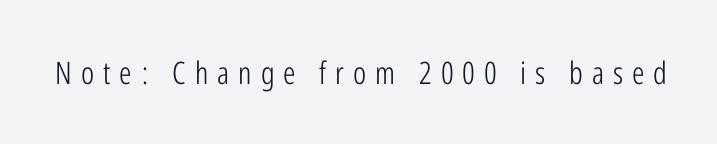
{"serif": "no", "italic": "no", "bold": "no", "weight": "light", "width": "condensed", "stroke_contrast": "low", "x_height": "medium", "monospaced": "no", "underline": "no", "letter_spacing": "wide", "letter_spacing_em": 0.29, "glyph_px": 31}
